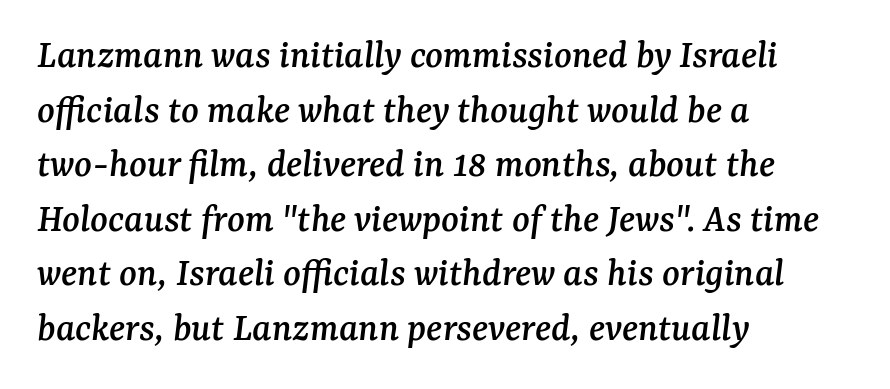
Emphasis-style slanted type is in use. A typesetter would call this leading conventional body-copy spacing. Note the varied advance widths — an 'i' is clearly narrower than an 'm'. Just letters on the line, the space beneath them empty. Look at the bottom of the vertical strokes: they flare into serifs here. Is the block centered? No — it sits flush against the left margin.
